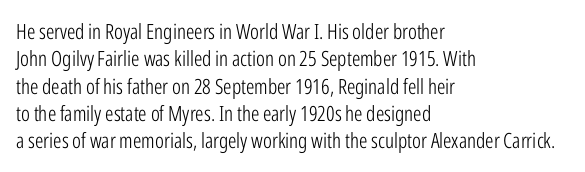
{"italic": "no", "bold": "no", "underline": "no", "align": "left", "line_spacing": "normal", "line_spacing_ratio": 1.3, "letter_spacing": "normal", "letter_spacing_em": 0.0, "glyph_px": 21}
